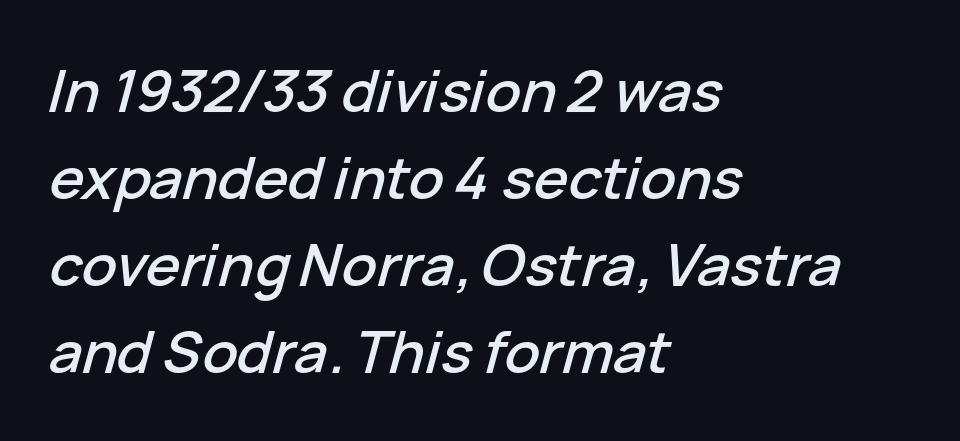
Leftover space on each line is placed entirely after the last word. Letters rest on an invisible, unmarked baseline. Proportional: the letters do not fall into vertical columns. Compared with typical paragraphs, the rows here are spaced about the same. Short note: letters normally spaced. These lines were composed using italics.
